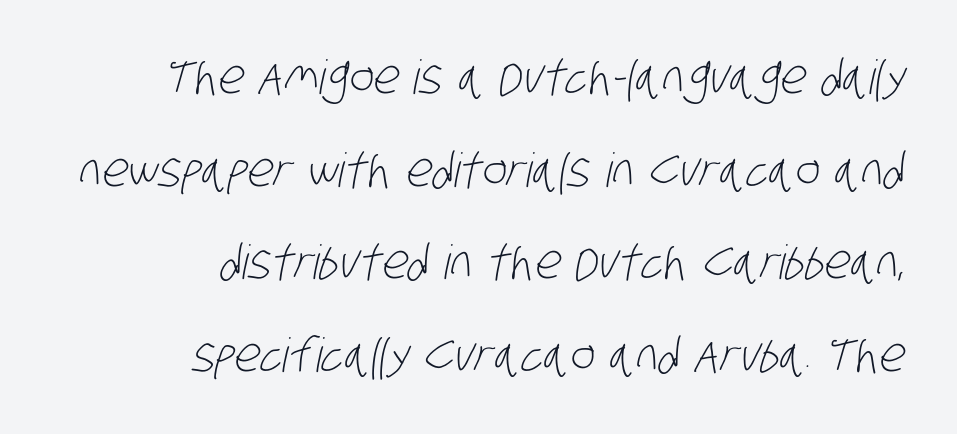
The letters carry no serifs — their stems end cleanly without finishing strokes. This block would shrink considerably if given ordinary leading; it's expanded now. Caption: face not bold, strokes unweighted. This sample has the flowing, uneven cadence of proportional lettering. The space beneath each line is pristine and unruled. There is no visible air inserted between adjacent glyphs.
